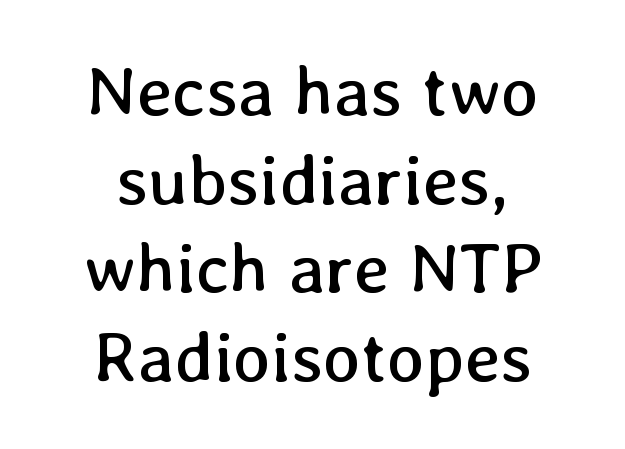
{"italic": "no", "bold": "no", "weight": "regular", "width": "normal", "stroke_contrast": "low", "x_height": "medium", "monospaced": "no", "underline": "no", "align": "center", "line_spacing": "normal", "line_spacing_ratio": 1.25, "letter_spacing": "normal", "letter_spacing_em": 0.0, "glyph_px": 71}
